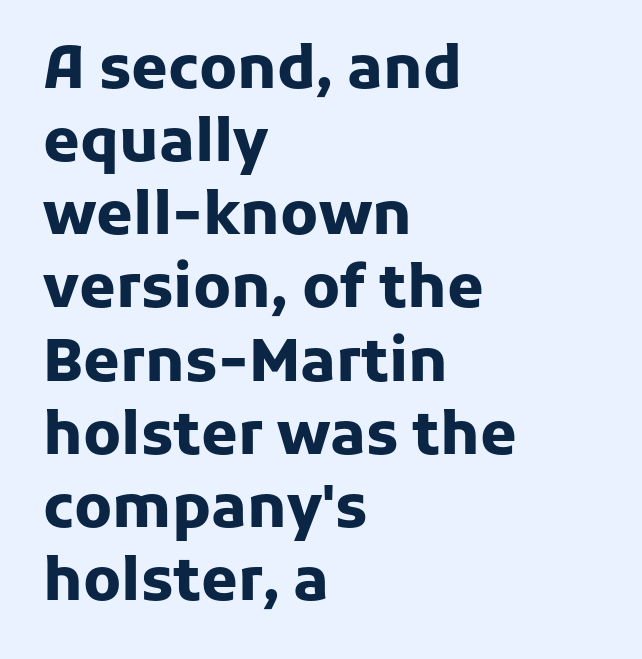
The image shows 59 px heavy sans-serif type, upright; set left-aligned, line spacing 1.24x, normal letter spacing, not underlined; low stroke contrast and a medium x-height.
